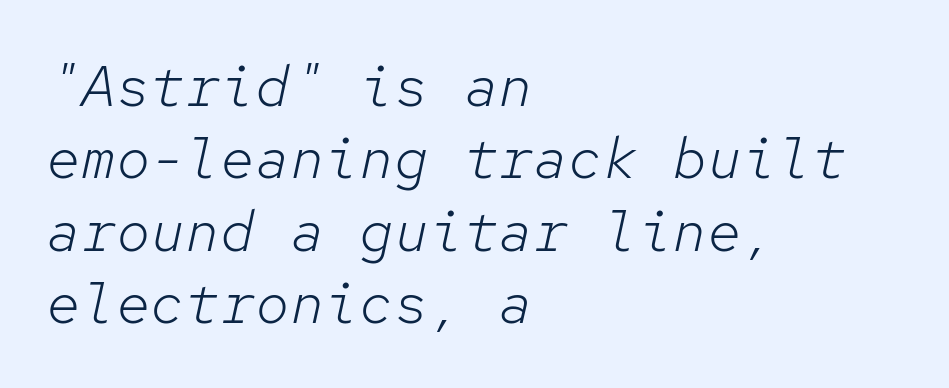
Q: Is the text bold? A: No.
Q: Is the text italic (slanted)? A: Yes, it leans right by about 12 degrees.
Q: Is the text underlined? A: No.
Q: How is the paragraph aligned? A: Left-aligned.
Q: Is the spacing between letters normal or unusually wide? A: Normal.
Q: Is the spacing between lines tight, normal or loose? A: Normal.
Q: Width (condensed, normal, or wide)? A: Normal.
Q: Stroke contrast? A: Low.
Q: x-height? A: Medium.
Q: Monospaced? A: Yes.
